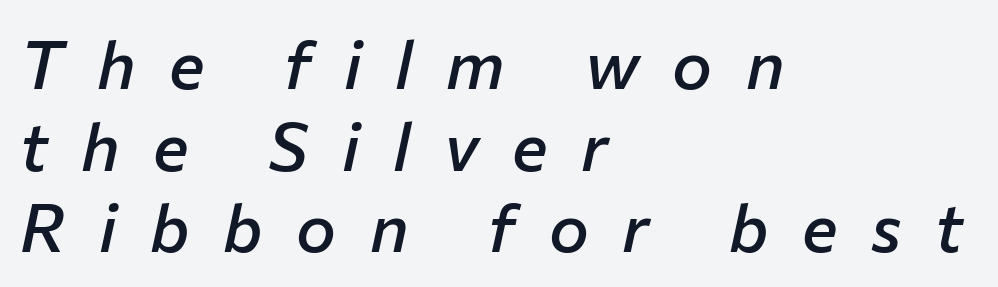
The image shows 67 px semibold type, italic (leaning right); set left-aligned, line spacing 1.22x, unusually wide letter spacing (+0.5 em), not underlined; low stroke contrast and a medium x-height.
